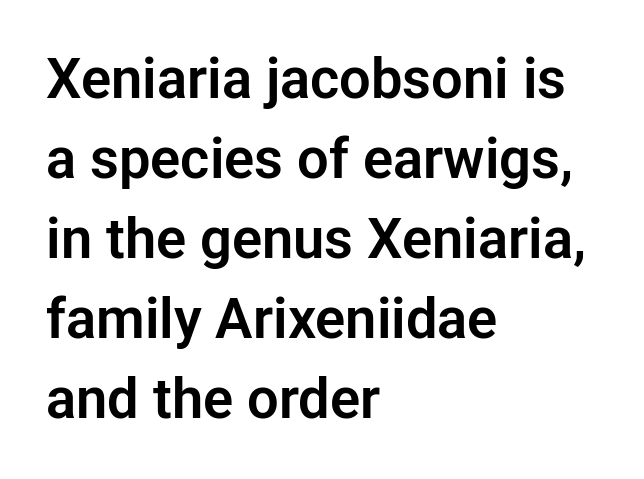
Type without underlining. Short note: letters normally spaced. The block of text has a typical density, with ordinary space between rows. This sample has the flowing, uneven cadence of proportional lettering.
